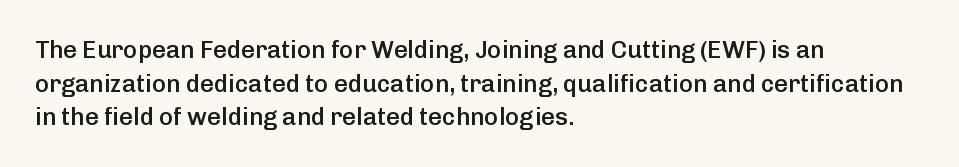
Q: Is the text bold? A: Semi-bold.
Q: Is the text italic (slanted)? A: No, it is upright.
Q: Is the text underlined? A: No.
Q: How is the paragraph aligned? A: Left-aligned.
Q: Is the spacing between letters normal or unusually wide? A: Normal.
Q: Is the spacing between lines tight, normal or loose? A: Normal.
